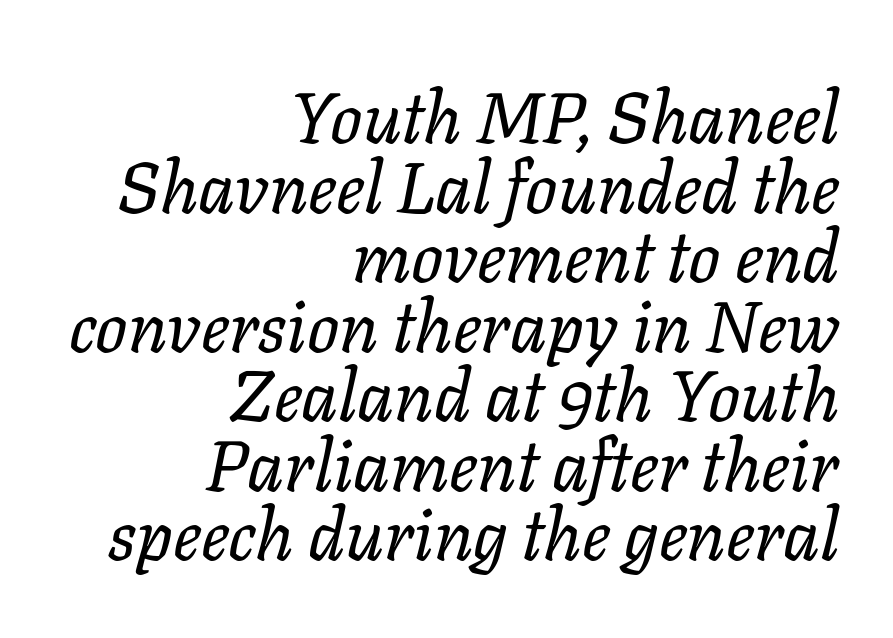
The letters are slanted; this is an italic face. The lines are quadded right. The strip under each line holds only bare page. The line-height multiplier appears low, near solid setting. The passage shown is not bold in any degree.
